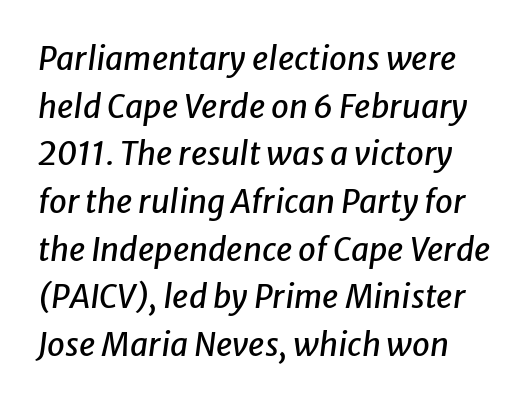
{"italic": "yes", "lean": "right", "slant_degrees": 8, "width": "normal", "stroke_contrast": "low", "x_height": "medium", "monospaced": "no", "underline": "no", "line_spacing": "normal", "line_spacing_ratio": 1.49, "letter_spacing": "normal", "letter_spacing_em": 0.0, "glyph_px": 32}
